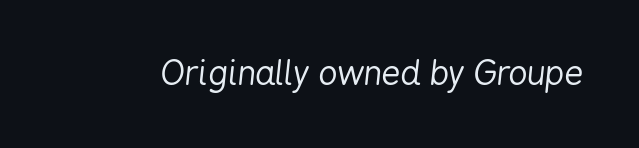
{"italic": "yes", "lean": "right", "slant_degrees": 6, "bold": "no", "weight": "regular", "width": "condensed", "stroke_contrast": "low", "x_height": "medium", "monospaced": "no", "underline": "no", "letter_spacing": "normal", "letter_spacing_em": 0.0, "glyph_px": 33}
